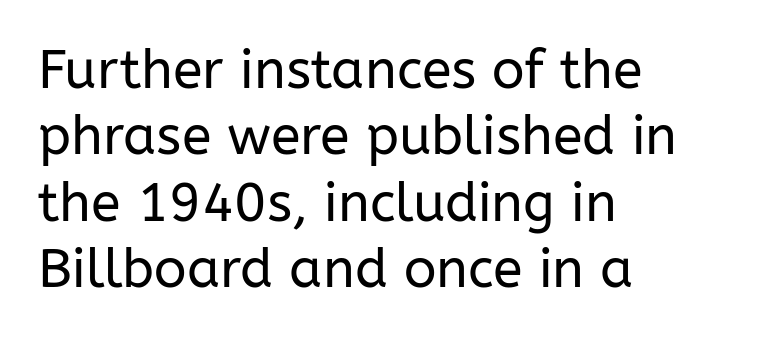
Are there feet on the stems? There aren't — it's a sans. Does extra space separate the letters? No, they use regular spacing. The letters stand straight up with perfectly vertical stems. Do the characters align in a grid? No, the font is proportional. Just letters on the line, the space beneath them empty. Weight class: somewhere from thin through regular.
